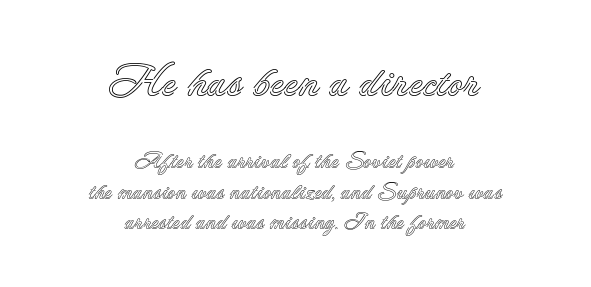
Q: Is the text italic (slanted)? A: Yes.
Q: Is the text underlined? A: No.
Q: How is the paragraph aligned? A: Centered.
Q: Is the spacing between letters normal or unusually wide? A: Normal.
Q: Is the spacing between lines tight, normal or loose? A: Normal.
Q: Which block of text is set in a larger size, the first (top) or the second (bottom)? A: The first (top) one.
Q: Width (condensed, normal, or wide)? A: Normal.
Q: x-height? A: Small.
Q: Monospaced? A: No.
